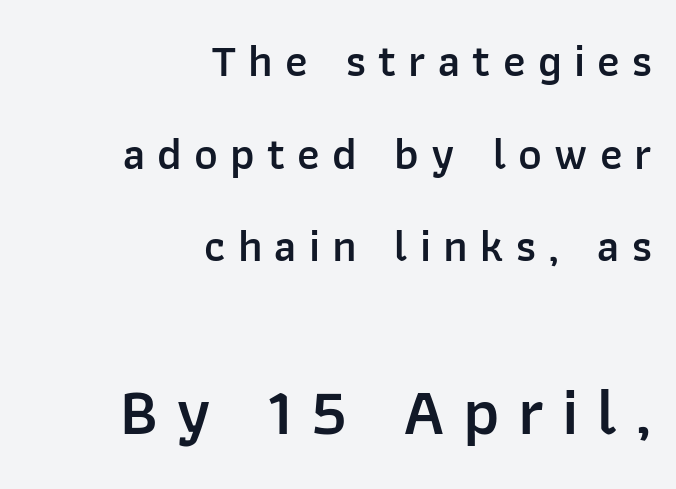
The image shows 67 px semibold sans-serif type, upright; set right-aligned, loose line spacing (2.06x), unusually wide letter spacing (+0.27 em), not underlined; the second (bottom) block is 1.49x larger; low stroke contrast and a medium x-height.
